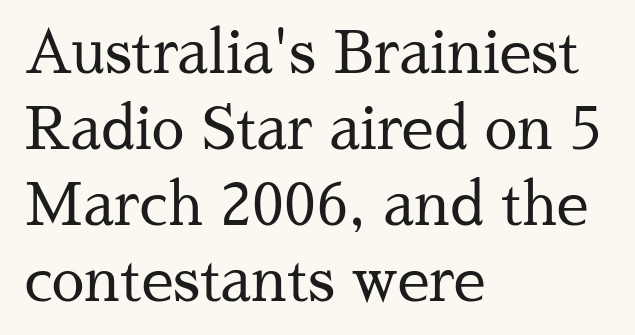
Q: Is the text bold? A: No.
Q: Is the text italic (slanted)? A: No, it is upright.
Q: Is the typeface a serif or a sans-serif typeface? A: Serif.
Q: Is the text underlined? A: No.
Q: How is the paragraph aligned? A: Left-aligned.
Q: Is the spacing between letters normal or unusually wide? A: Normal.
Q: Is the spacing between lines tight, normal or loose? A: Normal.
Q: Width (condensed, normal, or wide)? A: Normal.
Q: Stroke contrast? A: Medium.
Q: x-height? A: Medium.
Q: Monospaced? A: No.
